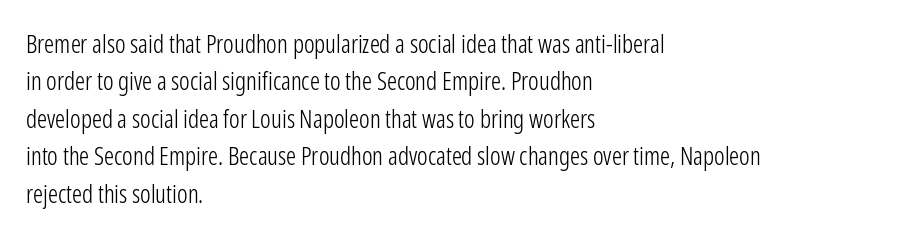
In CSS terms this would be text-align: left. Descenders are the only things crossing below the line. One glance says typical: line gaps are just what's usual. This is the regular roman posture of the typeface.
